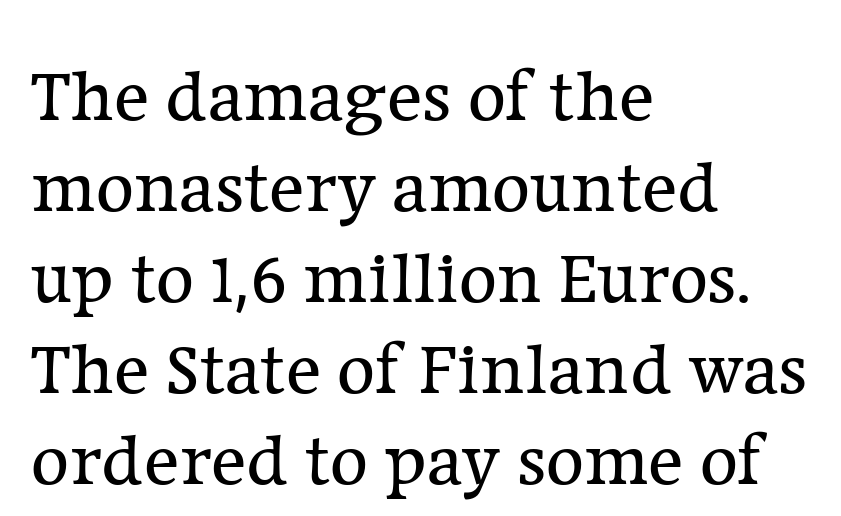
The image shows 74 px regular-weight serif type, upright; set left-aligned, line spacing 1.23x, normal letter spacing, not underlined; low stroke contrast and a medium x-height.
